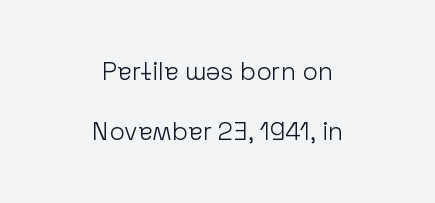
The image shows 25 px text type, upright; set centered, loose line spacing (2.39x), normal letter spacing, not underlined.
